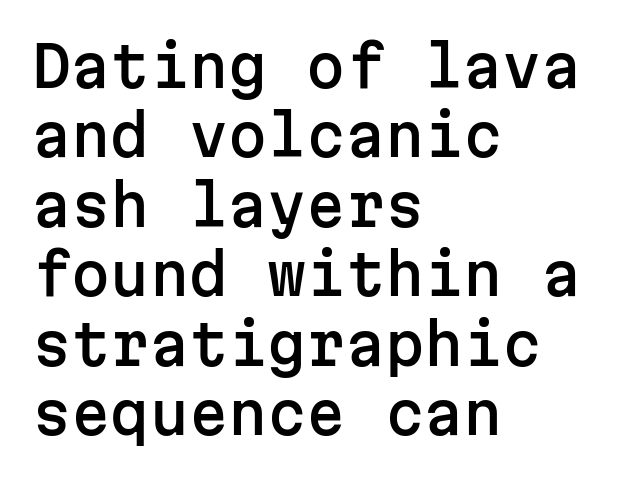
The image shows 56 px sans-serif type, upright, monospaced; set left-aligned, line spacing 1.24x, normal letter spacing, not underlined; low stroke contrast and a medium x-height.
